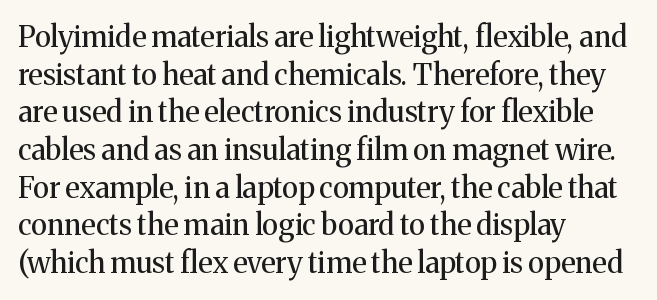
The image shows 29 px regular-weight serif type, upright; set left-aligned, normal line spacing (1.3x), normal letter spacing, not underlined; medium stroke contrast and a medium x-height.
